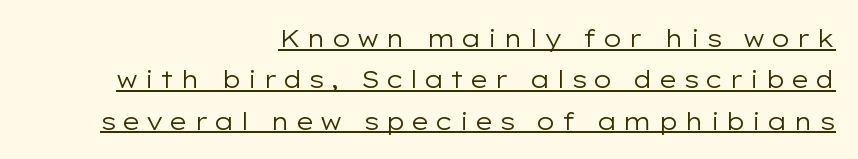
The image shows 24 px text type, upright; set right-aligned, line spacing 1.72x, unusually wide letter spacing (+0.23 em), underlined.
